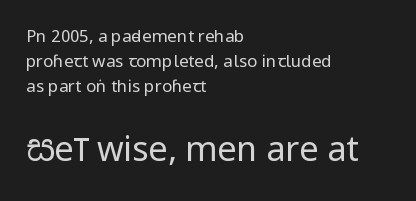
{"serif": "no", "italic": "no", "bold": "no", "weight": "regular", "width": "condensed", "stroke_contrast": "low", "x_height": "large", "monospaced": "no", "underline": "no", "align": "left", "line_spacing": "normal", "line_spacing_ratio": 1.48, "letter_spacing": "normal", "letter_spacing_em": 0.0, "larger_block": "second", "size_ratio": 2.0, "glyph_px": 34}
